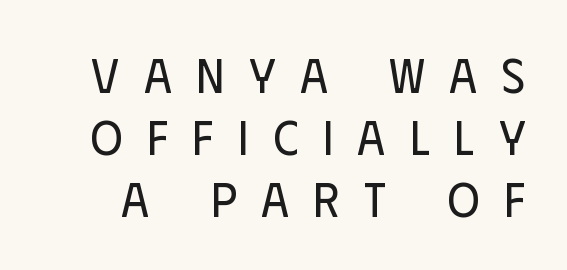
{"serif": "no", "italic": "no", "bold": "no", "weight": "regular", "width": "condensed", "stroke_contrast": "low", "x_height": "large", "monospaced": "no", "underline": "no", "line_spacing": "normal", "line_spacing_ratio": 1.27, "letter_spacing": "wide", "letter_spacing_em": 0.5, "glyph_px": 49}
